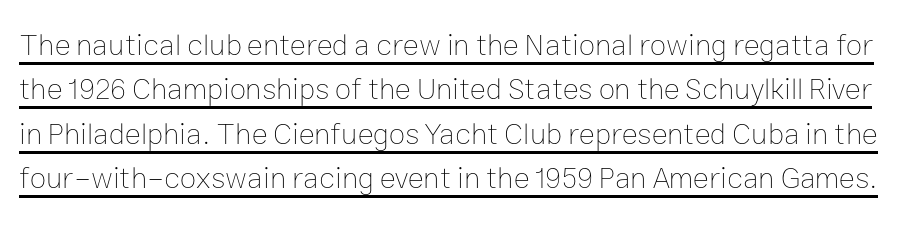
{"italic": "no", "bold": "no", "weight": "thin", "width": "normal", "stroke_contrast": "low", "x_height": "medium", "monospaced": "no", "underline": "yes", "line_spacing": "normal", "line_spacing_ratio": 1.48, "letter_spacing": "normal", "letter_spacing_em": 0.0, "glyph_px": 30}
